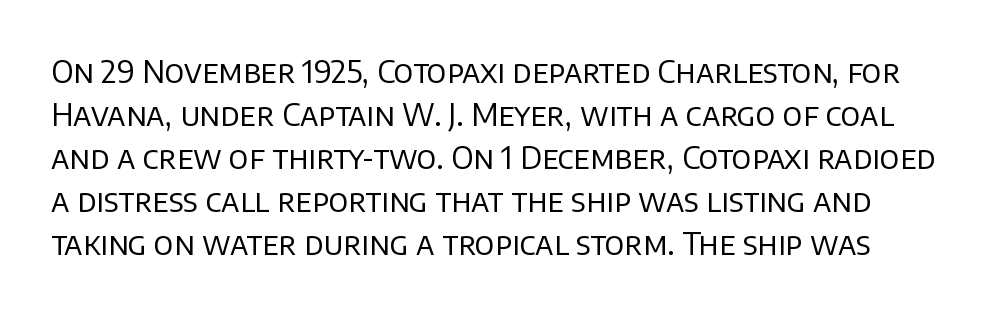
Note the varied advance widths — an 'i' is clearly narrower than an 'm'. A light-to-regular cut is what we see here. Each new line begins a customary step beneath the previous one. A roman cut, with each character standing at attention. Check the space under the baseline: it is left empty.
